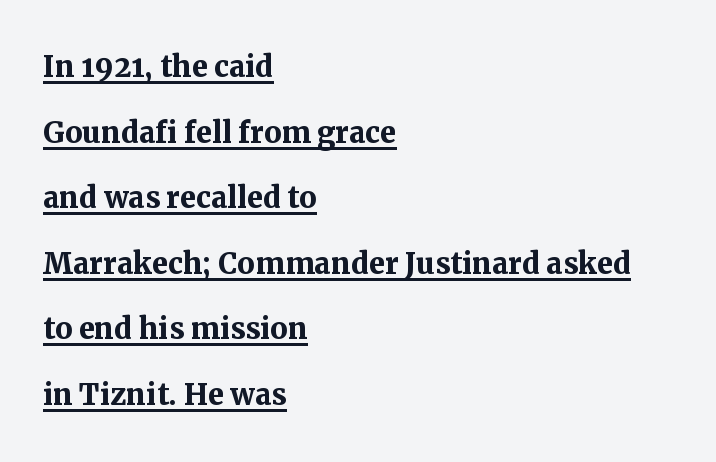
The image shows 39 px semibold serif type, upright; set left-aligned, normal line spacing (1.68x), normal letter spacing, underlined; medium stroke contrast and a medium x-height.
